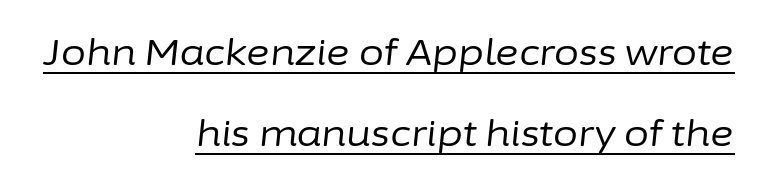
Q: Is the text bold? A: No.
Q: Is the text italic (slanted)? A: Yes, it leans right by about 6 degrees.
Q: Is the text underlined? A: Yes.
Q: How is the paragraph aligned? A: Right-aligned.
Q: Is the spacing between letters normal or unusually wide? A: Normal.
Q: Is the spacing between lines tight, normal or loose? A: Loose.
Q: Width (condensed, normal, or wide)? A: Normal.
Q: Stroke contrast? A: Low.
Q: x-height? A: Medium.
Q: Monospaced? A: No.
